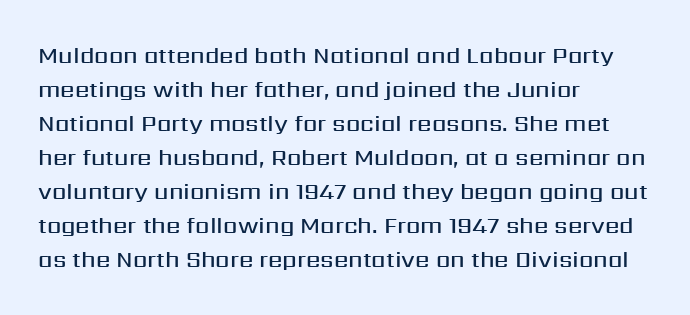
The image shows 23 px text type, upright; set left-aligned, normal line spacing (1.48x), normal letter spacing, not underlined.
